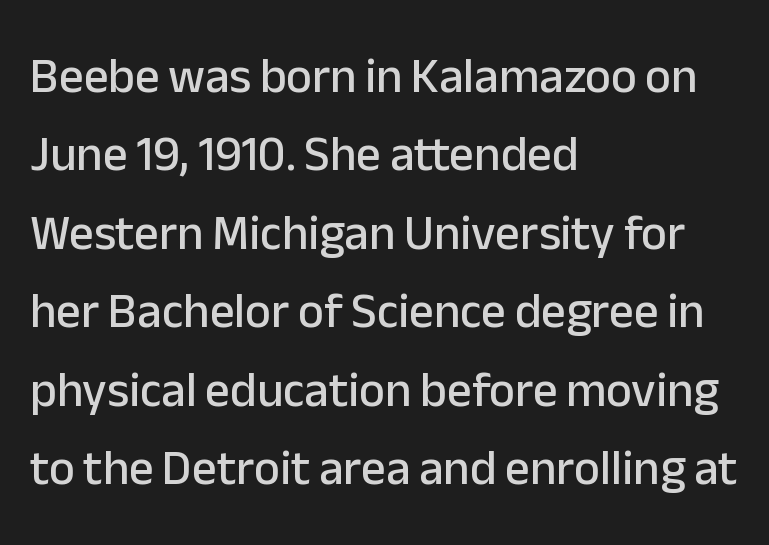
Q: Is the text italic (slanted)? A: No, it is upright.
Q: Is the typeface a serif or a sans-serif typeface? A: Sans-serif.
Q: Is the text underlined? A: No.
Q: How is the paragraph aligned? A: Left-aligned.
Q: Is the spacing between letters normal or unusually wide? A: Normal.
Q: Is the spacing between lines tight, normal or loose? A: Normal.
Q: Width (condensed, normal, or wide)? A: Normal.
Q: Stroke contrast? A: Low.
Q: x-height? A: Medium.
Q: Monospaced? A: No.
